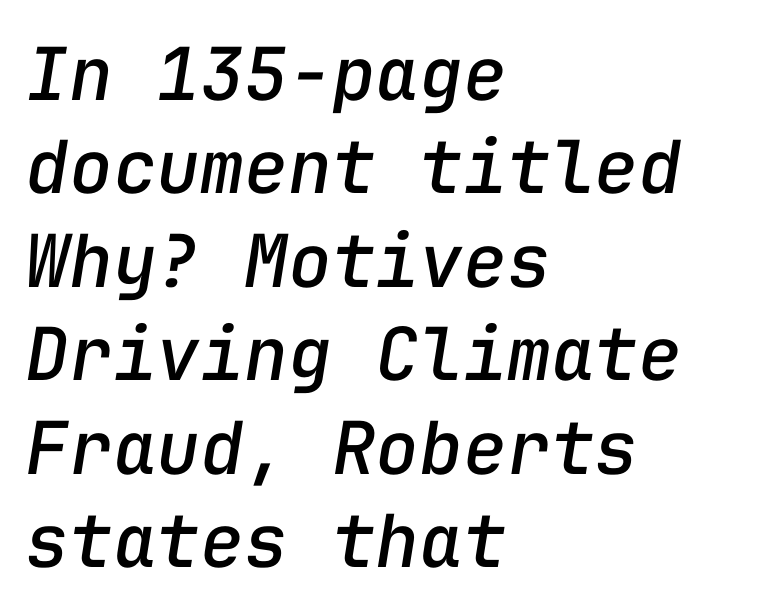
Q: Is the text italic (slanted)? A: Yes, it leans right by about 9 degrees.
Q: Is the text underlined? A: No.
Q: How is the paragraph aligned? A: Left-aligned.
Q: Is the spacing between letters normal or unusually wide? A: Normal.
Q: Is the spacing between lines tight, normal or loose? A: Normal.
Q: Width (condensed, normal, or wide)? A: Normal.
Q: Stroke contrast? A: Low.
Q: x-height? A: Medium.
Q: Monospaced? A: Yes.
